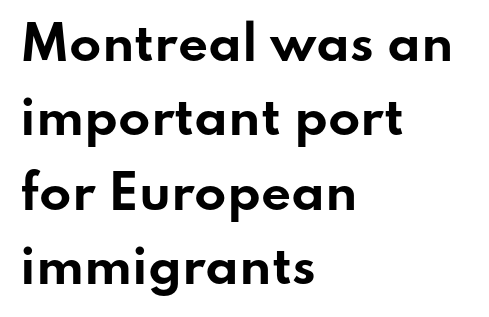
Observe the absence of serifs on each vertical stroke in this sample. Casual observation: everything's shoved over to the left. The sample has been set heavy, in full bold. Vertical strokes here are truly vertical. Think of a printed novel: that variable character pitch is what you see here. Any mark beneath the type? The region is blank.
